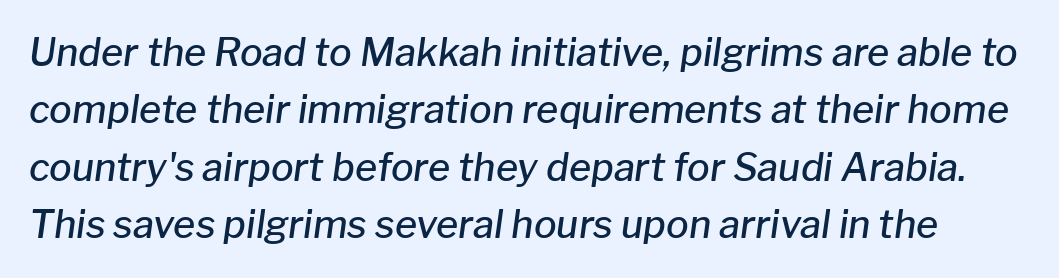
Q: Is the text bold? A: Semi-bold.
Q: Is the text italic (slanted)? A: Yes, it leans right by about 8 degrees.
Q: Is the text underlined? A: No.
Q: Is the spacing between letters normal or unusually wide? A: Normal.
Q: Is the spacing between lines tight, normal or loose? A: Normal.
Q: Width (condensed, normal, or wide)? A: Normal.
Q: Stroke contrast? A: Low.
Q: x-height? A: Medium.
Q: Monospaced? A: No.
